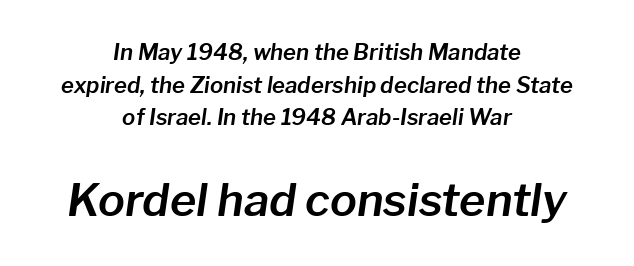
The image shows 45 px text type, italic (leaning right); set centered, normal line spacing (1.48x), normal letter spacing, not underlined; the second (bottom) block is 2.05x larger; low stroke contrast and a medium x-height.
